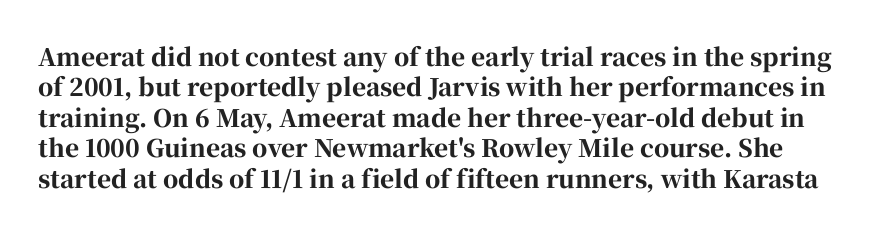
Thick stems and heavy bowls — unmistakably bold. Only glyphs here, with clear space below each row. Nothing unusual about the tracking: characters are spaced as the font intends. Reading down the column, the eye jumps a familiar distance to each next line. Unlike italic type, these characters show no tilt at all.
